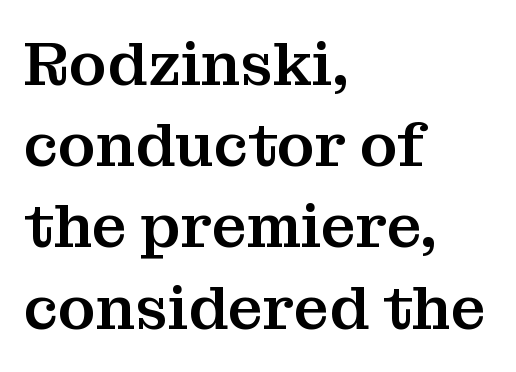
The image shows 62 px serif type, upright; set left-aligned, normal line spacing (1.31x), normal letter spacing, not underlined; medium stroke contrast and a medium x-height.
